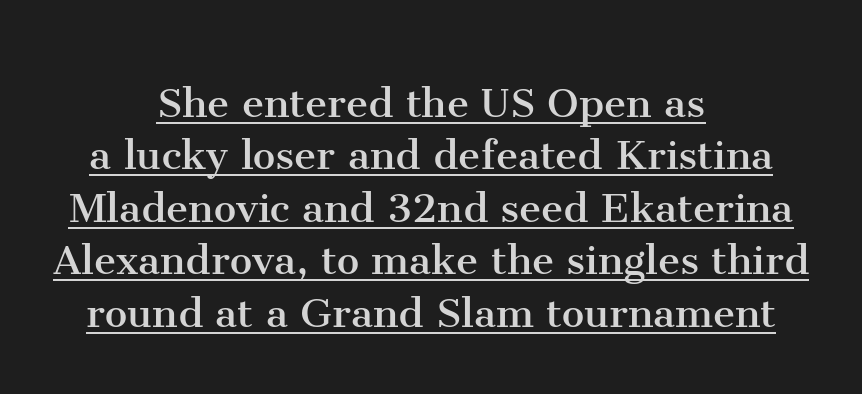
The image shows 50 px regular-weight serif type, upright; set centered, tight line spacing (1.05x), normal letter spacing, underlined; medium stroke contrast and a medium x-height.
